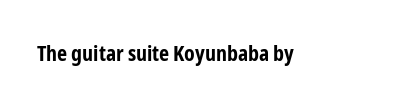
{"italic": "no", "bold": "yes", "underline": "no", "letter_spacing": "normal", "letter_spacing_em": 0.0, "glyph_px": 22}
